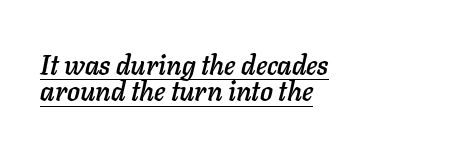
Q: Is the text italic (slanted)? A: Yes, it leans right by about 11 degrees.
Q: Is the text underlined? A: Yes.
Q: How is the paragraph aligned? A: Left-aligned.
Q: Is the spacing between letters normal or unusually wide? A: Normal.
Q: Is the spacing between lines tight, normal or loose? A: Tight.
